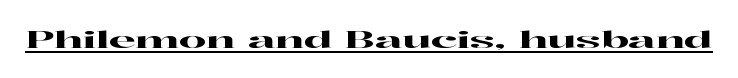
Default kerning and tracking; the words read as compact shapes. Notice how the stems are strictly vertical — no italics here. The glyphs are accompanied by a horizontal stroke just below them.
